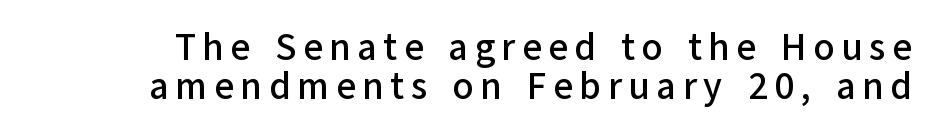
Q: Is the text italic (slanted)? A: No, it is upright.
Q: Is the typeface a serif or a sans-serif typeface? A: Sans-serif.
Q: Is the text underlined? A: No.
Q: Is the spacing between lines tight, normal or loose? A: Tight.
Q: Width (condensed, normal, or wide)? A: Normal.
Q: Stroke contrast? A: Low.
Q: x-height? A: Medium.
Q: Monospaced? A: No.
